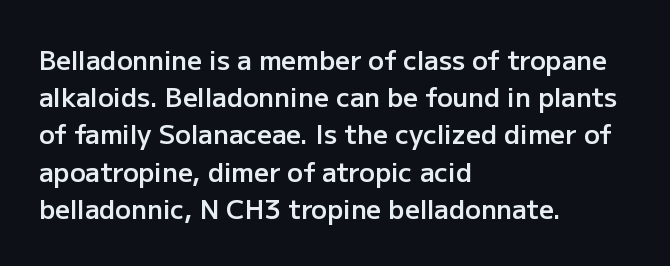
{"italic": "no", "bold": "semi", "underline": "no", "align": "left", "line_spacing": "normal", "line_spacing_ratio": 1.43, "letter_spacing": "normal", "letter_spacing_em": 0.0, "glyph_px": 26}
